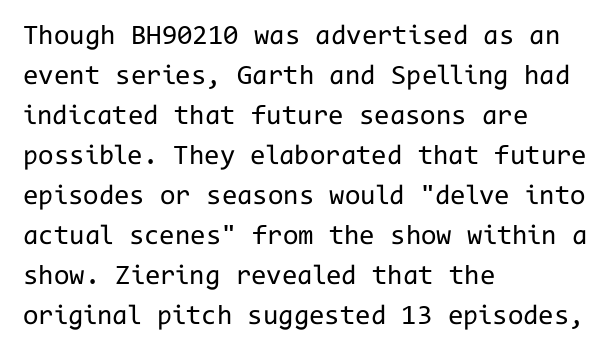
The words here are not underlined. The typesetting does not lean heavy: it is not bold. Font category for this specimen: sans-serif. Characters follow at the spacing the type designer built in. One glance says typical: line gaps are just what's usual. Vertical strokes here are truly vertical.
